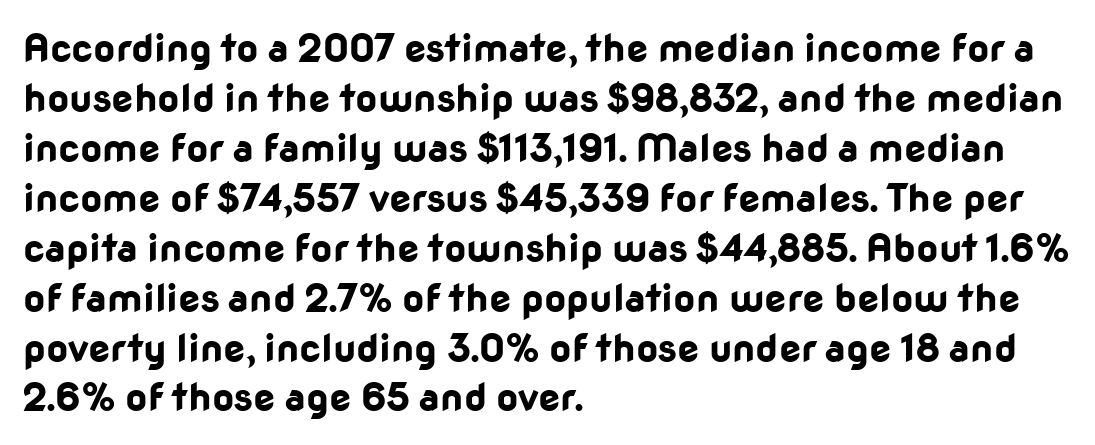
The image shows 39 px bold sans-serif type, upright; set left-aligned, normal line spacing (1.28x), normal letter spacing, not underlined; low stroke contrast and a medium x-height.
